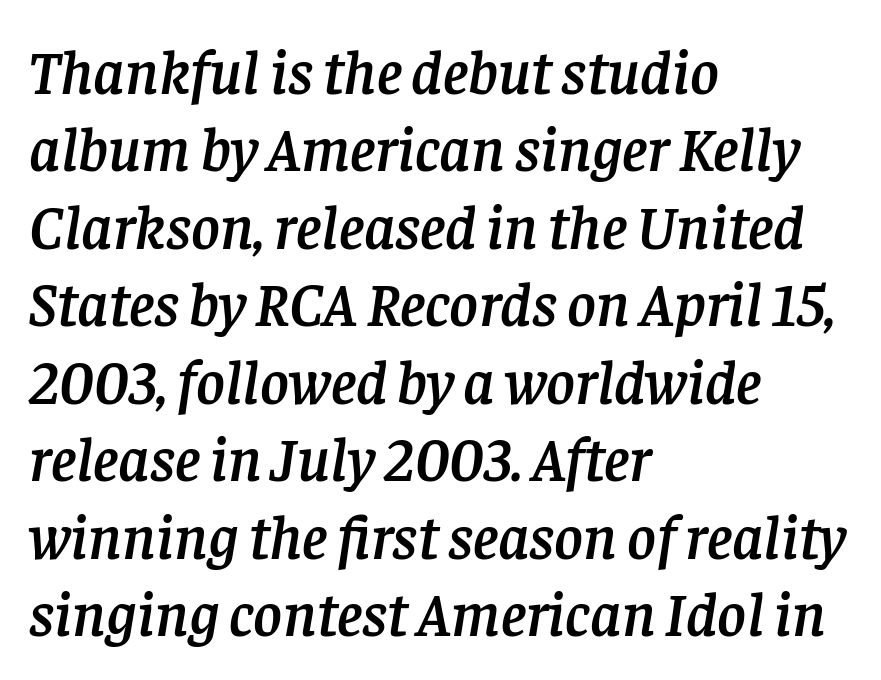
The image shows 62 px serif type, italic (leaning right); set left-aligned, normal line spacing (1.25x), normal letter spacing, not underlined; low stroke contrast and a large x-height.
